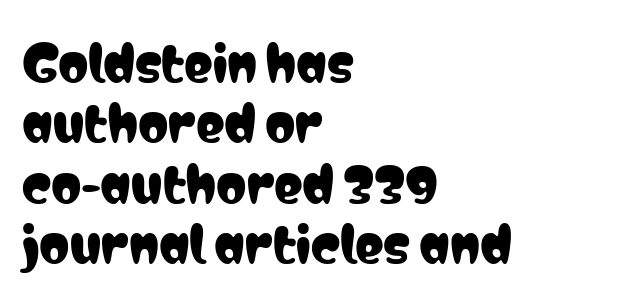
{"serif": "no", "italic": "no", "width": "condensed", "stroke_contrast": "low", "x_height": "medium", "monospaced": "no", "underline": "no", "align": "left", "line_spacing": "normal", "line_spacing_ratio": 1.26, "letter_spacing": "normal", "letter_spacing_em": 0.0, "glyph_px": 48}
